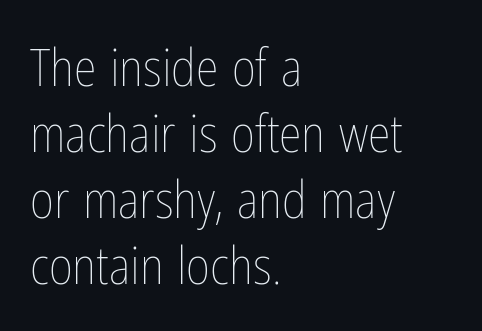
Short and long lines alike share a common starting point at left. Has an underline been added? It has not. The passage shown is typed in a proportional face where columns would drift. This rendering leaves character spacing at its baseline value. Stem width sits at or under what a default text font uses.
